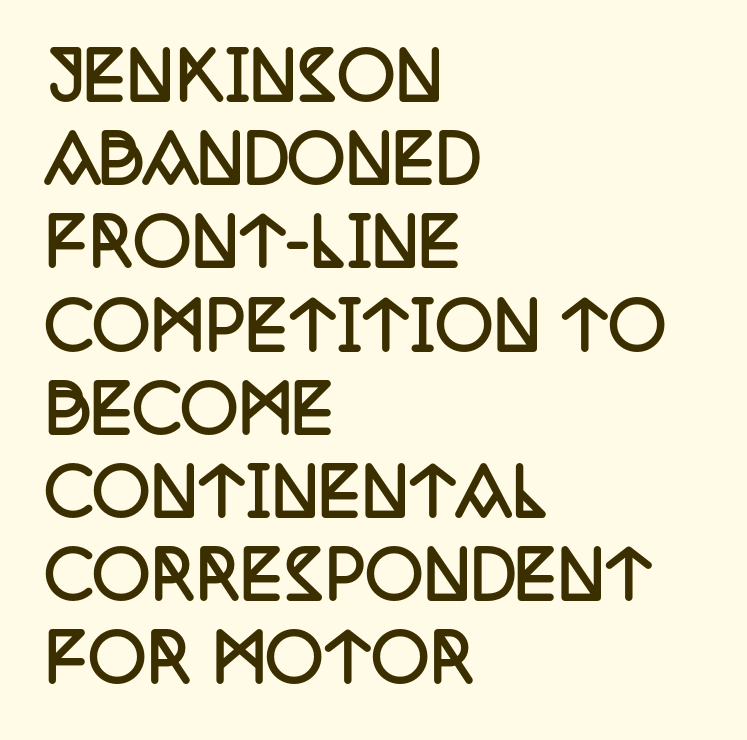
If you drew a line through each stem, it would be perfectly vertical. To sum up the face: it has serifs. Caption: standard tracking, unaltered. Leading matches the norm, producing a regular column.
